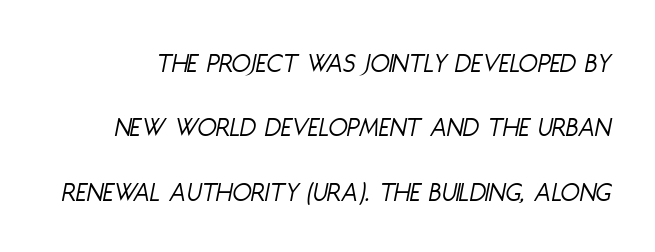
The image shows 28 px light, condensed type, italic (leaning right); set loose line spacing (2.3x), normal letter spacing, not underlined; low stroke contrast and a large x-height.
